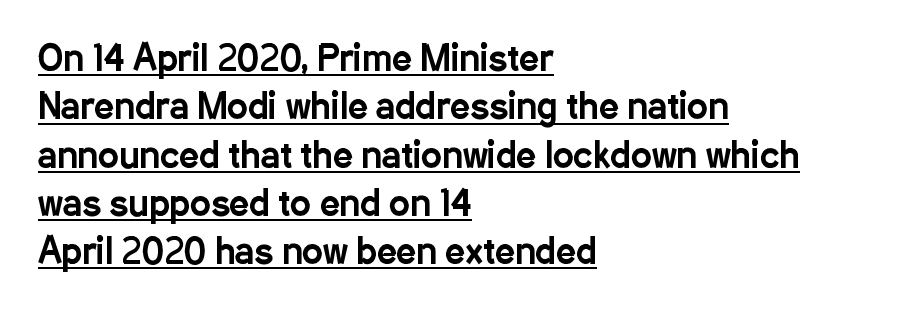
The image shows 35 px condensed sans-serif type, upright; set left-aligned, normal line spacing (1.38x), normal letter spacing, underlined; low stroke contrast and a medium x-height.
